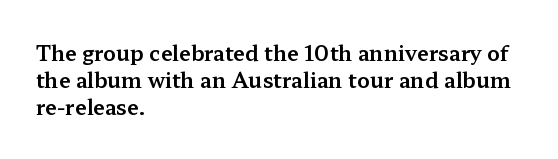
The image shows 21 px text type, upright; set left-aligned, normal line spacing (1.29x), normal letter spacing, not underlined.
